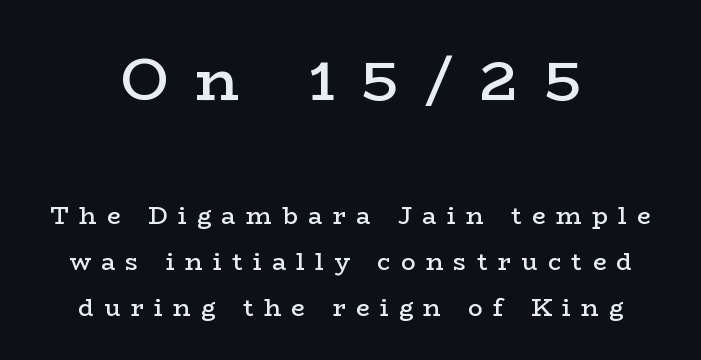
Q: Is the text bold? A: Semi-bold.
Q: Is the text italic (slanted)? A: No, it is upright.
Q: Is the typeface a serif or a sans-serif typeface? A: Serif.
Q: Is the text underlined? A: No.
Q: How is the paragraph aligned? A: Centered.
Q: Is the spacing between letters normal or unusually wide? A: Unusually wide.
Q: Is the spacing between lines tight, normal or loose? A: Loose.
Q: Which block of text is set in a larger size, the first (top) or the second (bottom)? A: The first (top) one.
Q: Width (condensed, normal, or wide)? A: Wide.
Q: Stroke contrast? A: Low.
Q: x-height? A: Medium.
Q: Monospaced? A: No.
